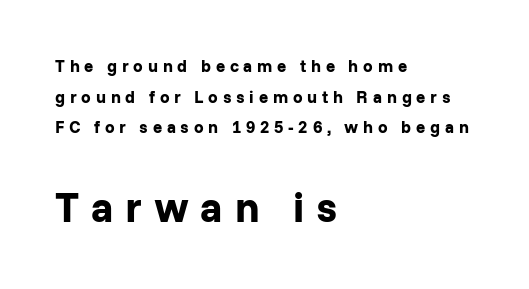
Q: Is the text bold? A: Yes.
Q: Is the text italic (slanted)? A: No, it is upright.
Q: Is the typeface a serif or a sans-serif typeface? A: Sans-serif.
Q: Is the text underlined? A: No.
Q: How is the paragraph aligned? A: Left-aligned.
Q: Is the spacing between letters normal or unusually wide? A: Unusually wide.
Q: Which block of text is set in a larger size, the first (top) or the second (bottom)? A: The second (bottom) one.
Q: Width (condensed, normal, or wide)? A: Normal.
Q: Stroke contrast? A: Low.
Q: x-height? A: Medium.
Q: Monospaced? A: No.
